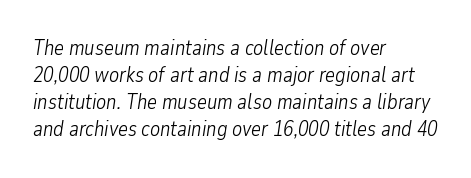
Q: Is the text bold? A: No.
Q: Is the text italic (slanted)? A: Yes, it leans right by about 9 degrees.
Q: Is the text underlined? A: No.
Q: How is the paragraph aligned? A: Left-aligned.
Q: Is the spacing between letters normal or unusually wide? A: Normal.
Q: Is the spacing between lines tight, normal or loose? A: Normal.
